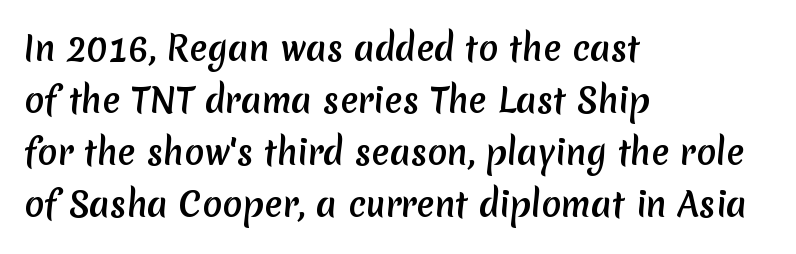
The image shows 33 px sans-serif type; set left-aligned, normal line spacing (1.58x), normal letter spacing, not underlined; medium stroke contrast and a medium x-height.
